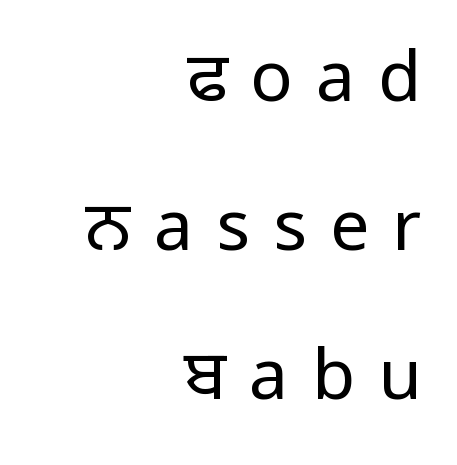
The image shows 70 px regular-weight sans-serif type, upright; set right-aligned, loose line spacing (2.13x), unusually wide letter spacing (+0.33 em), not underlined; low stroke contrast and a medium x-height.
